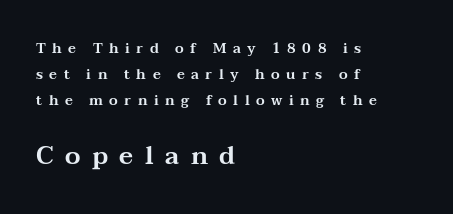
{"italic": "no", "underline": "no", "align": "left", "line_spacing_ratio": 1.85, "letter_spacing": "wide", "letter_spacing_em": 0.46, "larger_block": "second", "size_ratio": 1.79, "glyph_px": 25}
